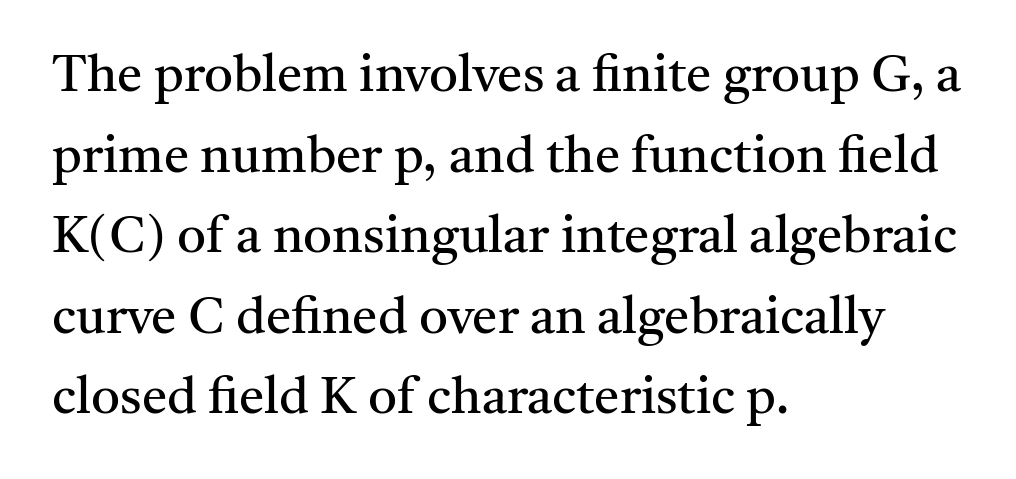
{"serif": "yes", "italic": "no", "bold": "no", "weight": "regular", "width": "normal", "stroke_contrast": "medium", "x_height": "medium", "monospaced": "no", "underline": "no", "align": "left", "line_spacing": "normal", "line_spacing_ratio": 1.58, "letter_spacing": "normal", "letter_spacing_em": 0.0, "glyph_px": 51}
